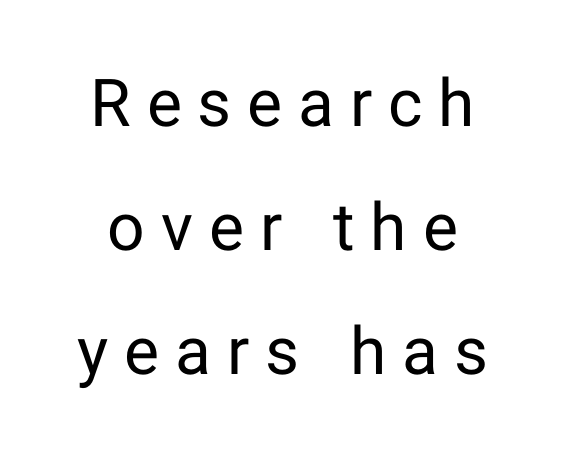
Q: Is the text bold? A: No.
Q: Is the text italic (slanted)? A: No, it is upright.
Q: Is the typeface a serif or a sans-serif typeface? A: Sans-serif.
Q: Is the text underlined? A: No.
Q: How is the paragraph aligned? A: Centered.
Q: Is the spacing between letters normal or unusually wide? A: Unusually wide.
Q: Width (condensed, normal, or wide)? A: Normal.
Q: Stroke contrast? A: Low.
Q: x-height? A: Medium.
Q: Monospaced? A: No.
